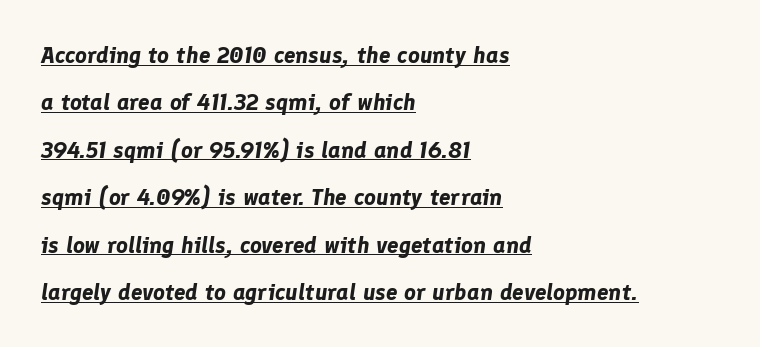
Would a proofreader flag this as italicized? Yes. The typesetter has applied underlining to the passage shown. Does the weight exceed regular? Yes, all the way to bold. Baseline-to-baseline distance is far greater than the letter height.
